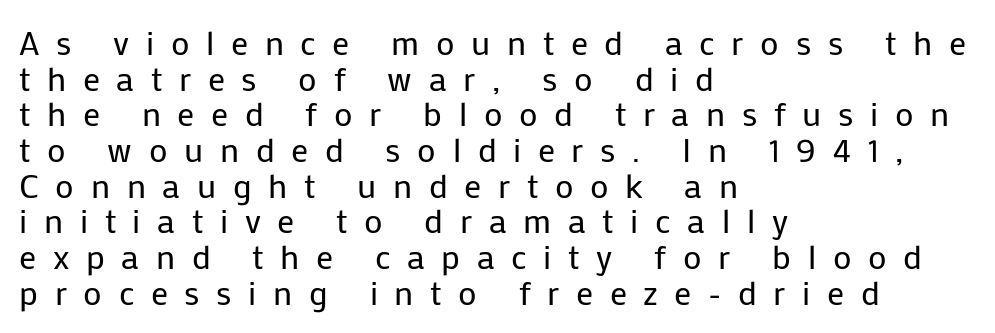
Rows of type sit shoulder to shoulder in the vertical direction. The tracking jumps out immediately: characters are airy and widely separated. You could not count columns in this text — the font is proportionally spaced. The typesetter chose a ragged-right arrangement here.
